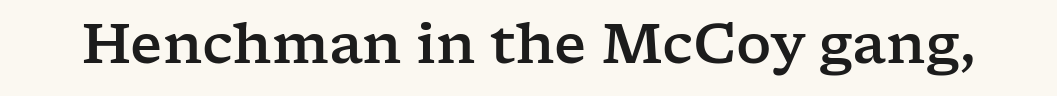
{"serif": "yes", "italic": "no", "width": "wide", "stroke_contrast": "low", "x_height": "medium", "monospaced": "no", "underline": "no", "letter_spacing": "normal", "letter_spacing_em": 0.0, "glyph_px": 55}
